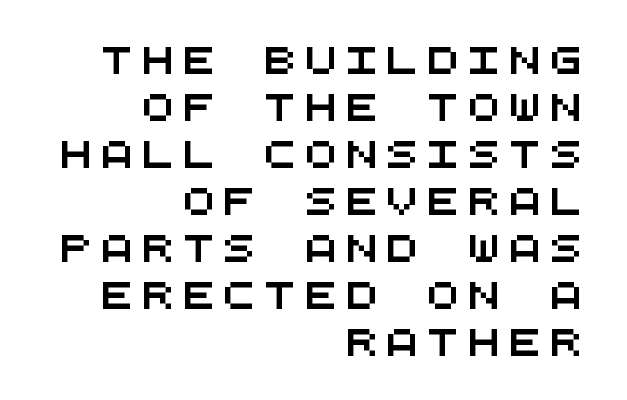
Q: Is the text underlined? A: No.
Q: How is the paragraph aligned? A: Right-aligned.
Q: Is the spacing between letters normal or unusually wide? A: Unusually wide.
